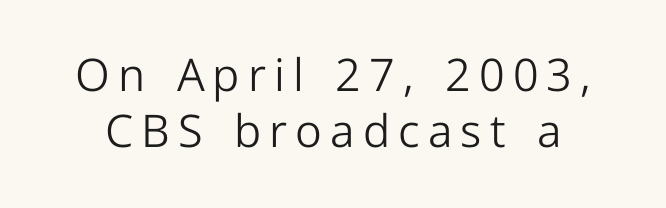
The image shows 45 px light sans-serif type, upright; set line spacing 1.24x, not underlined; low stroke contrast and a medium x-height.
